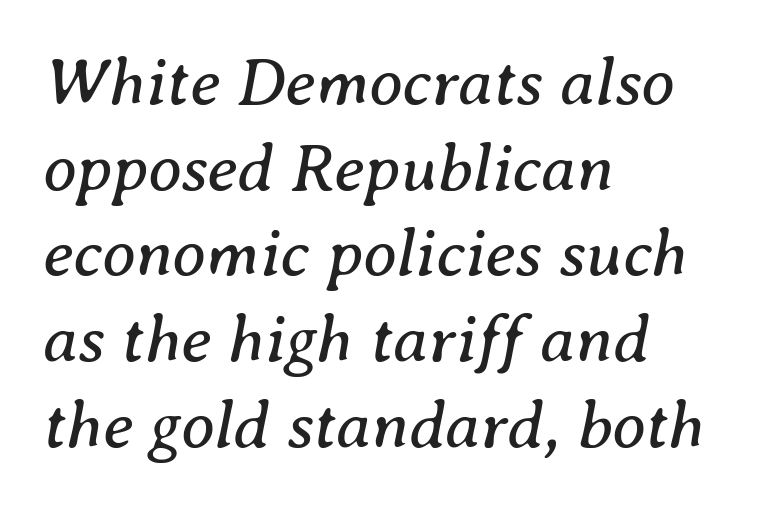
A typesetter would call this zero additional tracking. Descenders are the only things crossing below the line. Do the characters align in a grid? No, the font is proportional. Each new line begins a customary step beneath the previous one. The typesetter chose a ragged-right arrangement here. Each letter's strokes conclude with small projecting serifs.
